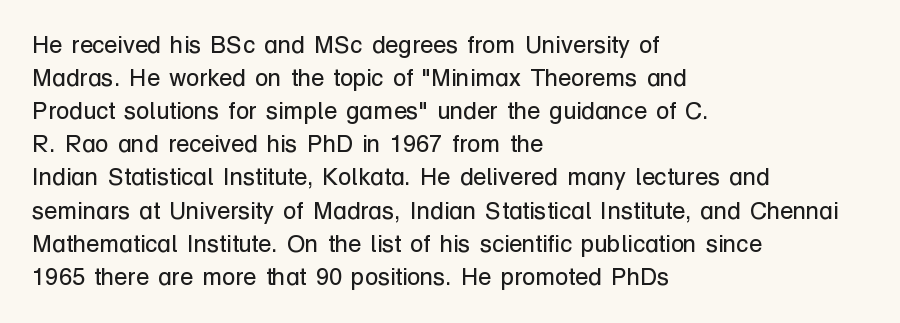
Horizontally, the lines are justified to the leading edge only. A roman cut, with each character standing at attention. The lines sit at an ordinary, default distance from one another. The font sits on the lighter half of the weight spectrum, regular included. Just letters on the line, the space beneath them empty. Standard letterfit; no display-style spreading of the glyphs.
